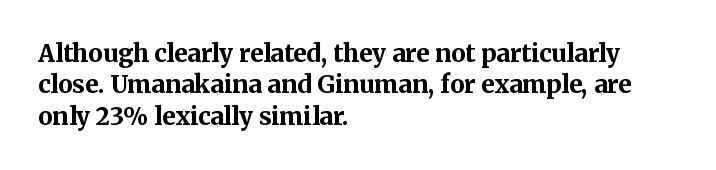
The image shows 24 px bold type, upright; set left-aligned, normal line spacing (1.31x), normal letter spacing, not underlined.
